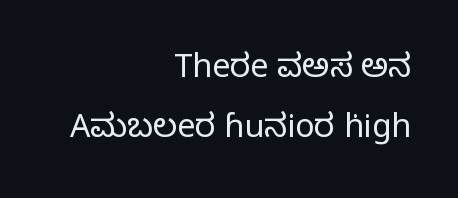
Q: Is the text bold? A: No.
Q: Is the text italic (slanted)? A: No, it is upright.
Q: Is the typeface a serif or a sans-serif typeface? A: Serif.
Q: Is the text underlined? A: No.
Q: How is the paragraph aligned? A: Right-aligned.
Q: Is the spacing between letters normal or unusually wide? A: Normal.
Q: Width (condensed, normal, or wide)? A: Normal.
Q: Stroke contrast? A: Low.
Q: x-height? A: Large.
Q: Monospaced? A: No.
